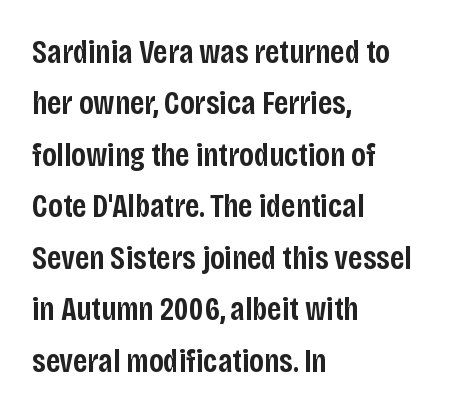
Every character sits straight up, as roman type does. How are the letters spaced? Ordinarily, with no added tracking. Students, this is semibold: more ink than regular, less than bold. The passage shown is typeset with a sans-serif family. Line spacing here is normal.
